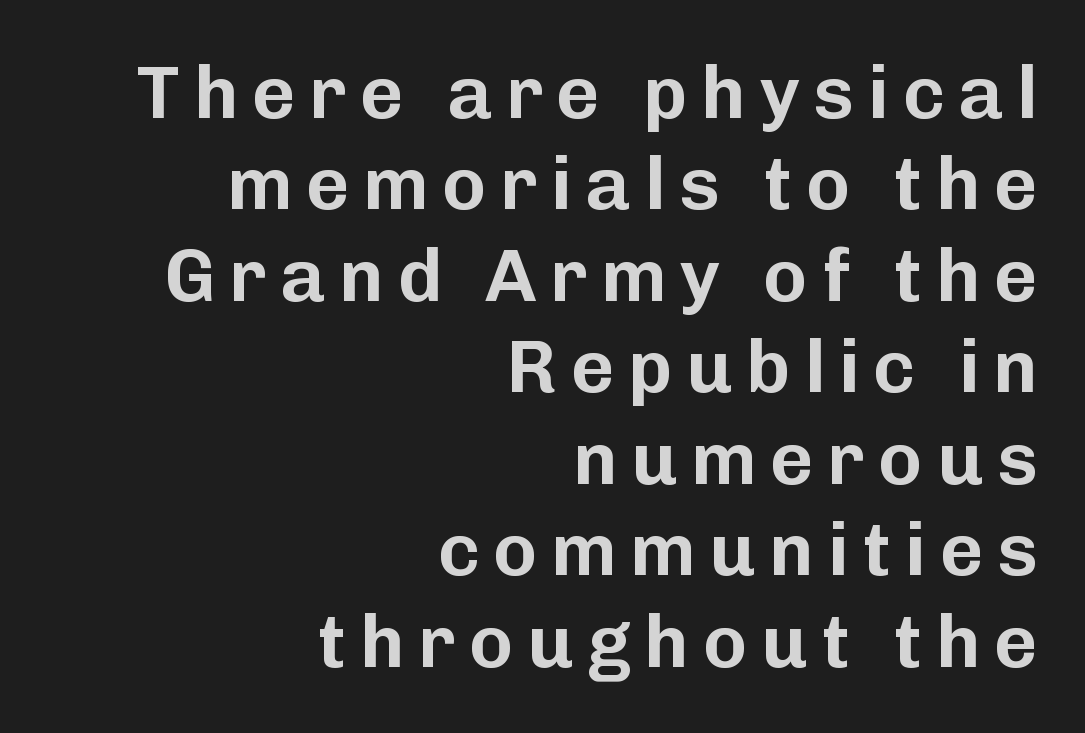
The image shows 75 px sans-serif type, upright; set right-aligned, line spacing 1.22x, not underlined; low stroke contrast and a medium x-height.
